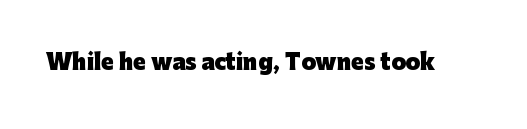
The letterforms sit shoulder to shoulder at normal distance. These lines were composed using upright roman letters. Check the space under the baseline: it is left empty. The sample has been set heavy, in full bold.
